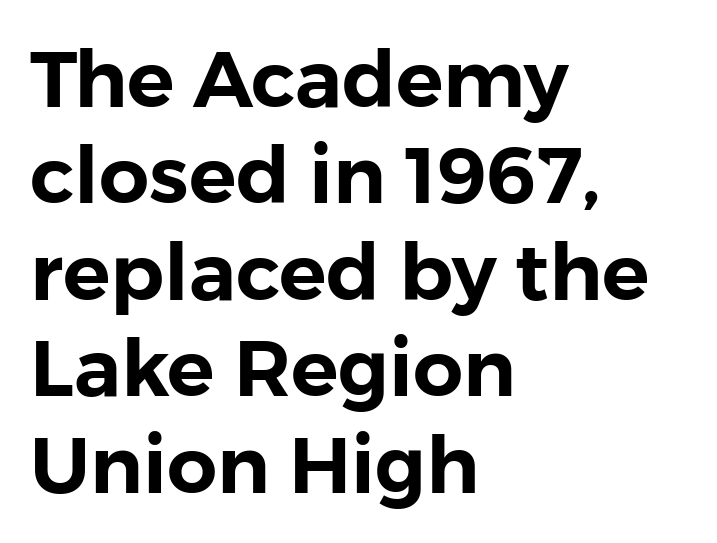
{"serif": "no", "italic": "no", "width": "normal", "stroke_contrast": "low", "x_height": "medium", "monospaced": "no", "underline": "no", "align": "left", "line_spacing_ratio": 1.22, "letter_spacing": "normal", "letter_spacing_em": 0.0, "glyph_px": 79}
